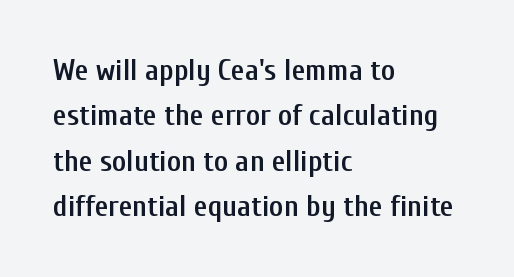
{"serif": "no", "italic": "no", "bold": "semi", "weight": "semibold", "width": "condensed", "stroke_contrast": "low", "x_height": "medium", "monospaced": "no", "underline": "no", "align": "left", "line_spacing": "normal", "line_spacing_ratio": 1.51, "letter_spacing": "normal", "letter_spacing_em": 0.0, "glyph_px": 30}
